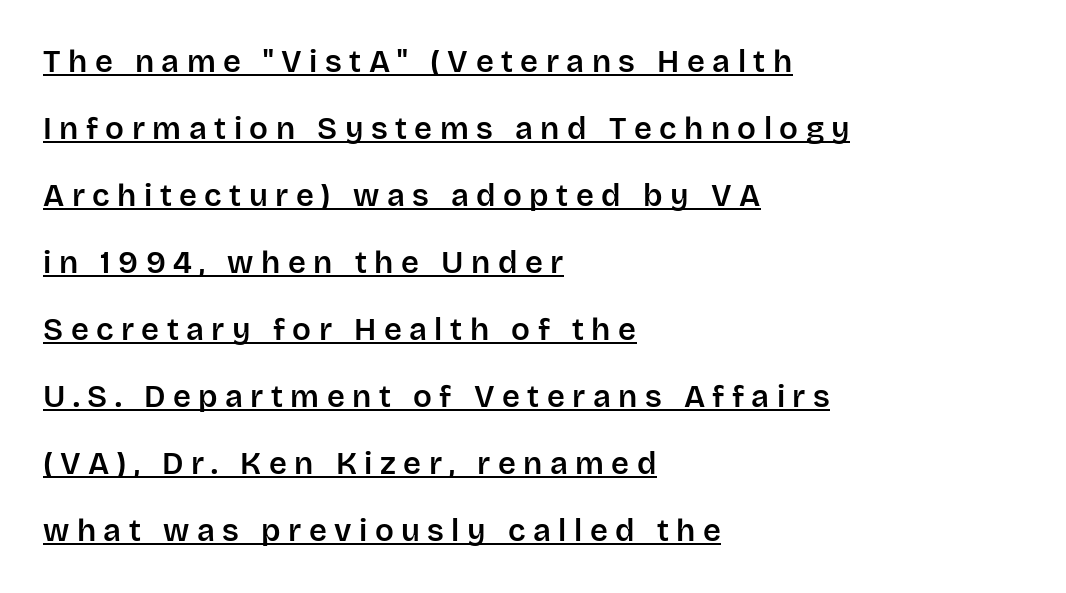
Q: Is the text italic (slanted)? A: No, it is upright.
Q: Is the typeface a serif or a sans-serif typeface? A: Sans-serif.
Q: Is the text underlined? A: Yes.
Q: How is the paragraph aligned? A: Left-aligned.
Q: Is the spacing between letters normal or unusually wide? A: Unusually wide.
Q: Is the spacing between lines tight, normal or loose? A: Loose.
Q: Width (condensed, normal, or wide)? A: Normal.
Q: Stroke contrast? A: Low.
Q: x-height? A: Large.
Q: Monospaced? A: No.
